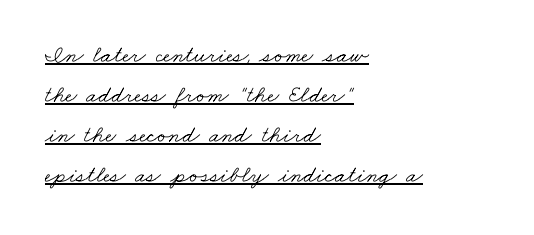
The image shows 24 px text type; set left-aligned, normal line spacing (1.66x), normal letter spacing, underlined.
